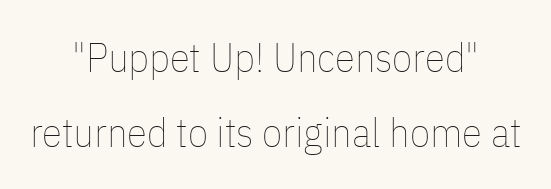
Just letters on the line, the space beneath them empty. The type sits square on the baseline with zero lean. Teacher's note: observe the equal gaps on both sides — that is centered alignment. Letter spacing: default.
